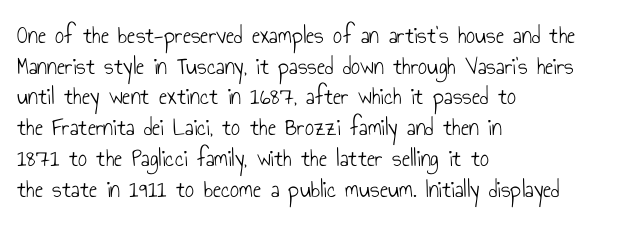
The letters look calm and open, with moderate or lighter stems. Descenders are the only things crossing below the line. Left-aligned paragraph, ragged on the right. Short note: letters normally spaced.
